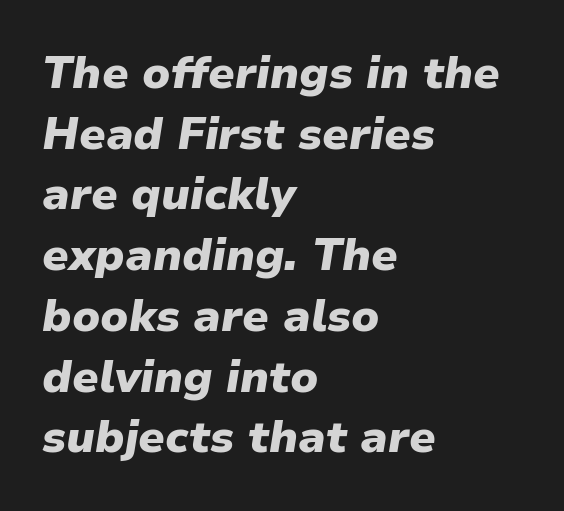
Q: Is the text bold? A: Yes.
Q: Is the text italic (slanted)? A: Yes, it leans right by about 9 degrees.
Q: Is the text underlined? A: No.
Q: How is the paragraph aligned? A: Left-aligned.
Q: Is the spacing between letters normal or unusually wide? A: Normal.
Q: Is the spacing between lines tight, normal or loose? A: Normal.
Q: Width (condensed, normal, or wide)? A: Normal.
Q: Stroke contrast? A: Low.
Q: x-height? A: Medium.
Q: Monospaced? A: No.
